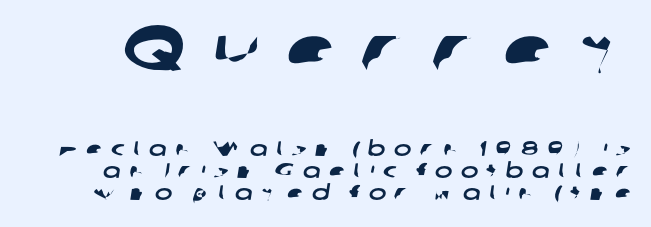
{"serif": "no", "width": "wide", "stroke_contrast": "low", "x_height": "medium", "monospaced": "no", "underline": "no", "line_spacing": "tight", "line_spacing_ratio": 1.05, "letter_spacing": "wide", "letter_spacing_em": 0.4, "larger_block": "first", "size_ratio": 3.05, "glyph_px": 64}
